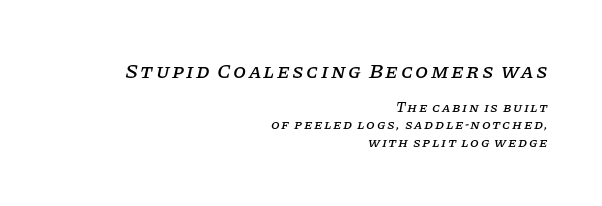
Clear beneath every line of the passage. Posture: slanted. The rendering anchors every line to the right-hand side. Character size in the leading block exceeds that of the trailing block.
